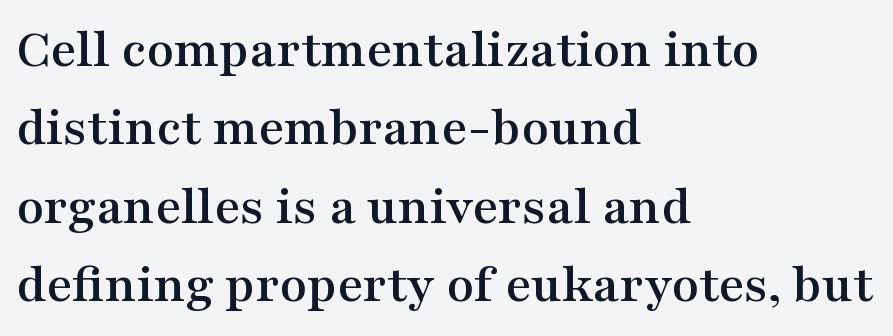
{"serif": "yes", "italic": "no", "width": "wide", "stroke_contrast": "medium", "x_height": "medium", "monospaced": "no", "underline": "no", "align": "left", "line_spacing": "normal", "line_spacing_ratio": 1.4, "letter_spacing": "normal", "letter_spacing_em": 0.0, "glyph_px": 56}
